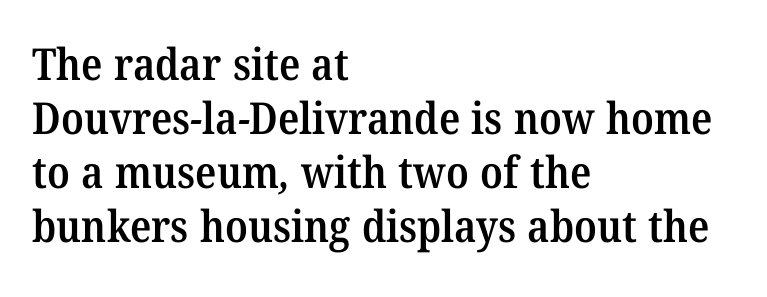
{"serif": "yes", "bold": "semi", "weight": "semibold", "width": "normal", "stroke_contrast": "medium", "x_height": "medium", "monospaced": "no", "underline": "no", "align": "left", "line_spacing_ratio": 1.23, "letter_spacing": "normal", "letter_spacing_em": 0.0, "glyph_px": 44}
